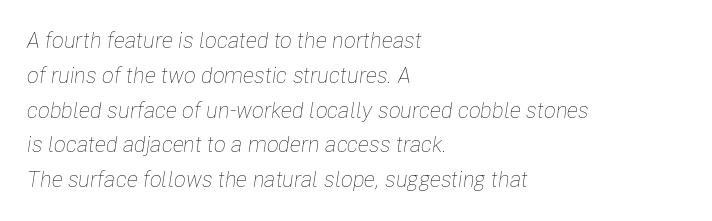
{"italic": "yes", "lean": "right", "slant_degrees": 8, "bold": "no", "underline": "no", "align": "left", "line_spacing": "normal", "line_spacing_ratio": 1.58, "letter_spacing": "normal", "letter_spacing_em": 0.0, "glyph_px": 22}
